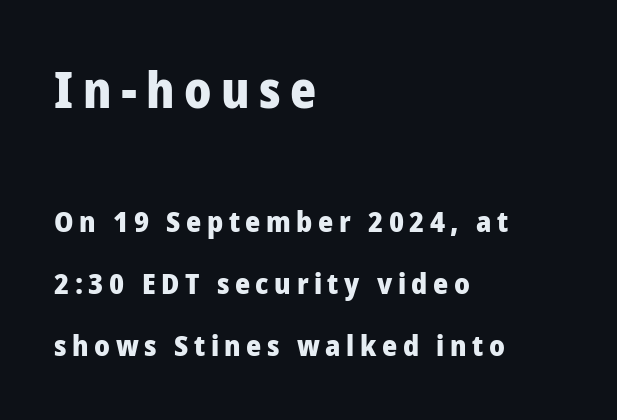
Letters rest on an invisible, unmarked baseline. Strong, thick strokes mark this as bold type. Honestly, the rows look like they've been pulled way apart. Check where the strokes stop: nothing finishes them off — pure sans. Is this a fixed-width face? No — the glyphs have proportional, varying widths.
